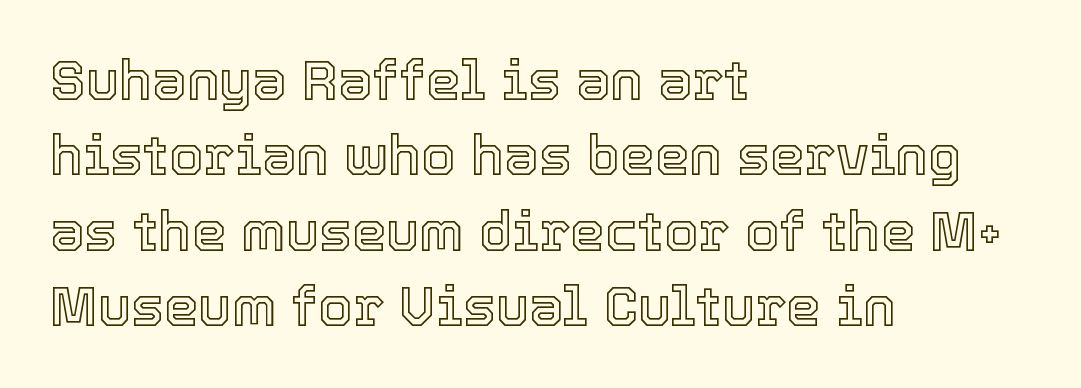
{"italic": "no", "width": "normal", "x_height": "medium", "monospaced": "no", "underline": "no", "align": "left", "line_spacing": "normal", "line_spacing_ratio": 1.37, "letter_spacing": "normal", "letter_spacing_em": 0.0, "glyph_px": 55}
